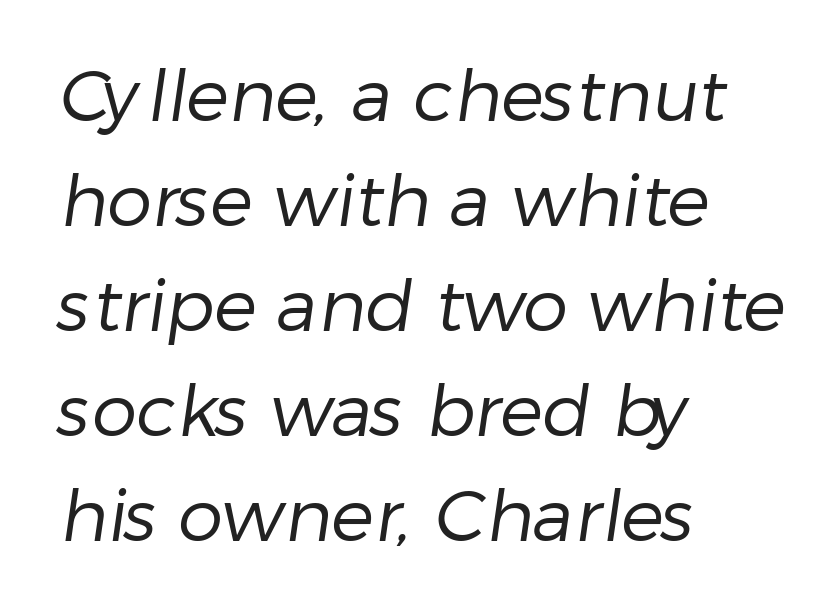
Letters rest on an invisible, unmarked baseline. The typeface chosen for these lines omits serifs. The line-height multiplier appears to be the usual default. Looks like regular typesetting: each glyph gets only the width it needs.
